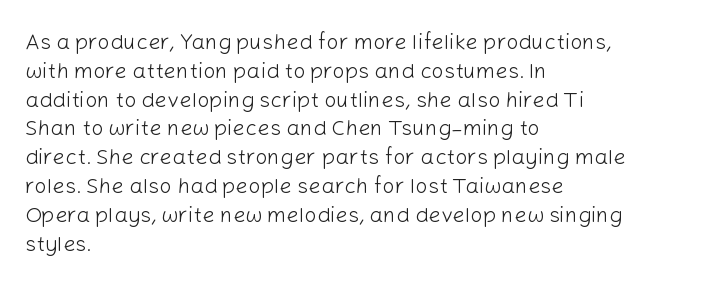
Q: Is the text bold? A: No.
Q: Is the text italic (slanted)? A: No, it is upright.
Q: Is the text underlined? A: No.
Q: How is the paragraph aligned? A: Left-aligned.
Q: Is the spacing between letters normal or unusually wide? A: Normal.
Q: Is the spacing between lines tight, normal or loose? A: Normal.
